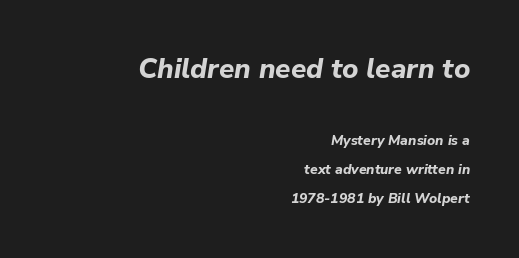
The image shows 28 px bold type, italic (leaning right); set right-aligned, loose line spacing (2.09x), normal letter spacing, not underlined; the first (top) block is 2.0x larger; low stroke contrast and a medium x-height.
